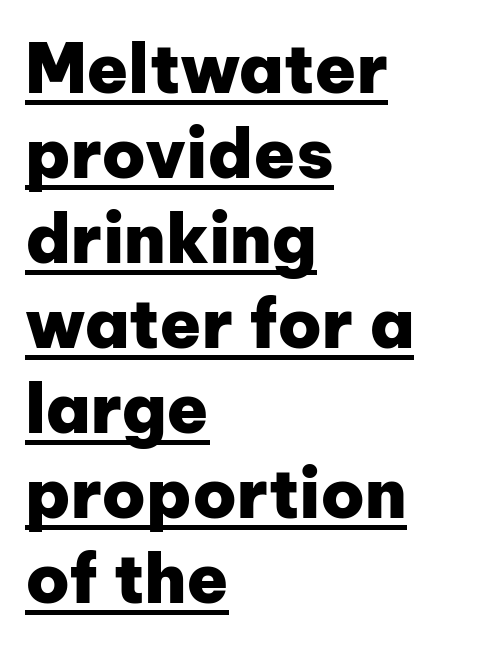
The image shows 68 px heavy sans-serif type, upright; set left-aligned, normal line spacing (1.25x), normal letter spacing, underlined; low stroke contrast and a medium x-height.
